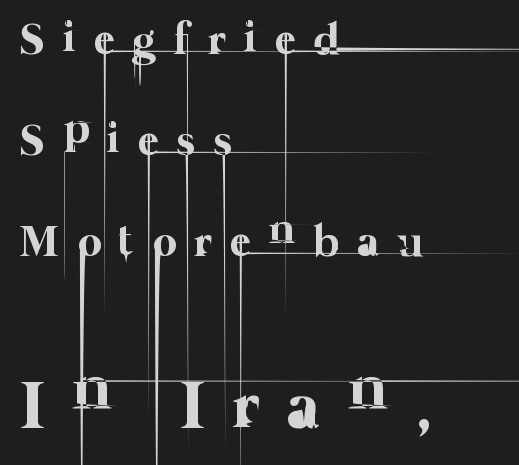
Q: Is the text bold? A: No.
Q: Is the text underlined? A: No.
Q: How is the paragraph aligned? A: Left-aligned.
Q: Is the spacing between letters normal or unusually wide? A: Unusually wide.
Q: Is the spacing between lines tight, normal or loose? A: Loose.
Q: Which block of text is set in a larger size, the first (top) or the second (bottom)? A: The second (bottom) one.
Q: Width (condensed, normal, or wide)? A: Normal.
Q: Stroke contrast? A: Low.
Q: x-height? A: Medium.
Q: Monospaced? A: No.
